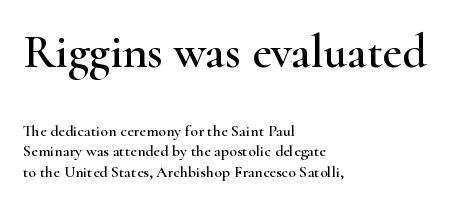
The image shows 47 px wide serif type, upright; set left-aligned, normal line spacing (1.28x), normal letter spacing, not underlined; the first (top) block is 2.94x larger; high stroke contrast and a small x-height.
